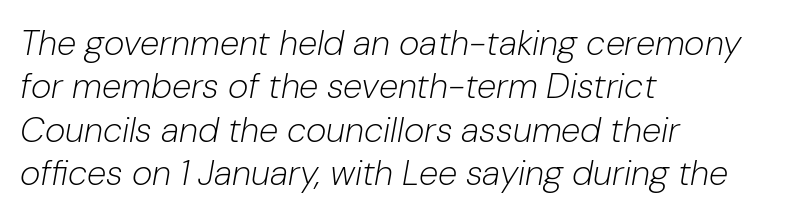
Q: Is the text bold? A: No.
Q: Is the text italic (slanted)? A: Yes, it leans right by about 10 degrees.
Q: Is the text underlined? A: No.
Q: How is the paragraph aligned? A: Left-aligned.
Q: Is the spacing between letters normal or unusually wide? A: Normal.
Q: Width (condensed, normal, or wide)? A: Normal.
Q: Stroke contrast? A: Low.
Q: x-height? A: Medium.
Q: Monospaced? A: No.
